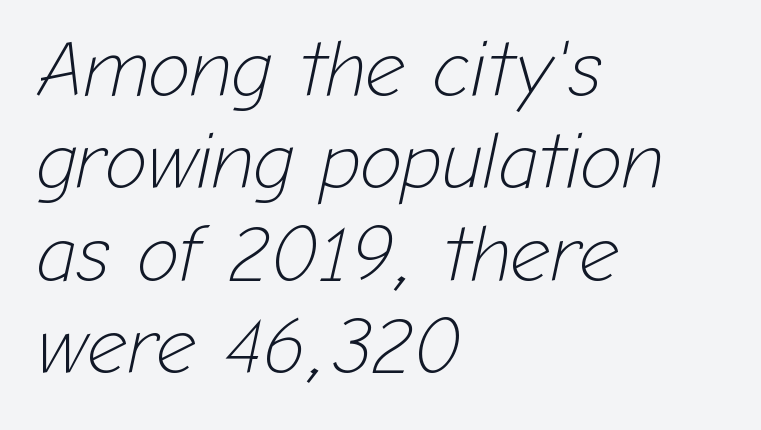
Q: Is the text bold? A: No.
Q: Is the text italic (slanted)? A: Yes, it leans right by about 12 degrees.
Q: Is the text underlined? A: No.
Q: How is the paragraph aligned? A: Left-aligned.
Q: Is the spacing between letters normal or unusually wide? A: Normal.
Q: Width (condensed, normal, or wide)? A: Normal.
Q: Stroke contrast? A: Low.
Q: x-height? A: Medium.
Q: Monospaced? A: No.
